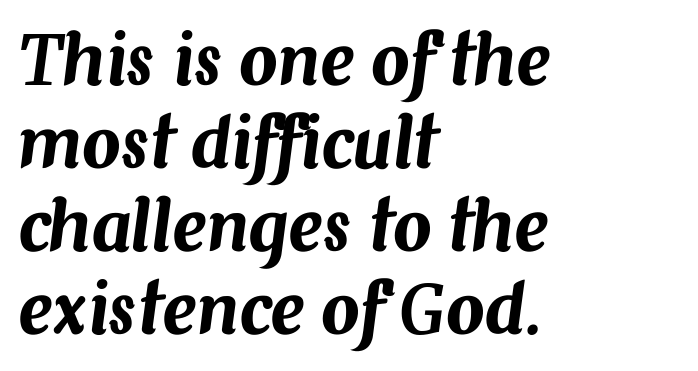
The baseline area is clear. Nobody touched the tracking dial on this one. The lines are quadded left. Slant detected: the letters are inclined.
